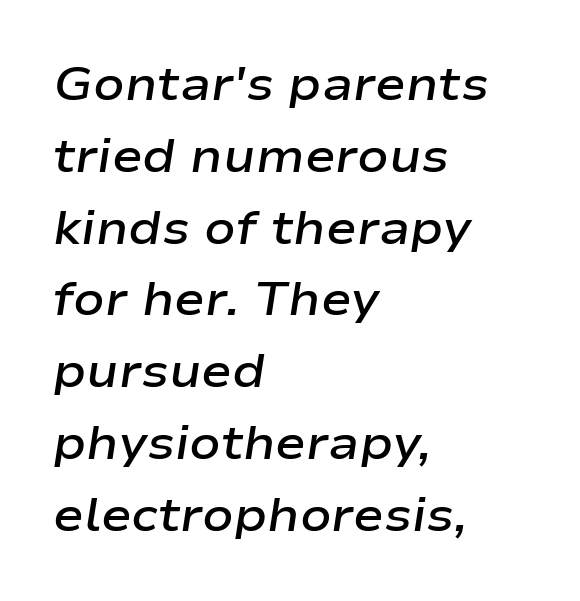
The image shows 46 px semibold, wide type, italic (leaning right); set left-aligned, normal line spacing (1.56x), normal letter spacing, not underlined; low stroke contrast and a medium x-height.
